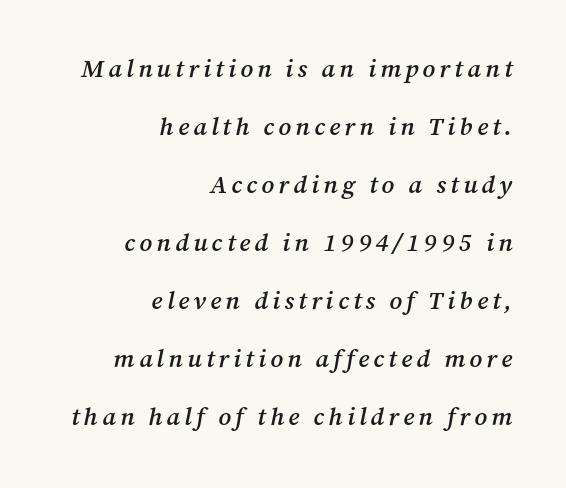
Q: Is the text bold? A: Semi-bold.
Q: Is the text italic (slanted)? A: Yes, it leans right by about 12 degrees.
Q: Is the text underlined? A: No.
Q: How is the paragraph aligned? A: Right-aligned.
Q: Is the spacing between lines tight, normal or loose? A: Loose.
